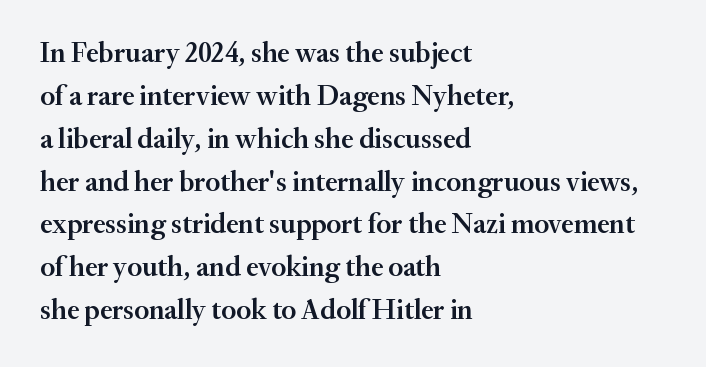
{"serif": "yes", "italic": "no", "bold": "semi", "weight": "semibold", "width": "normal", "stroke_contrast": "medium", "x_height": "small", "monospaced": "no", "underline": "no", "align": "left", "line_spacing": "normal", "line_spacing_ratio": 1.53, "letter_spacing": "normal", "letter_spacing_em": 0.0, "glyph_px": 28}
